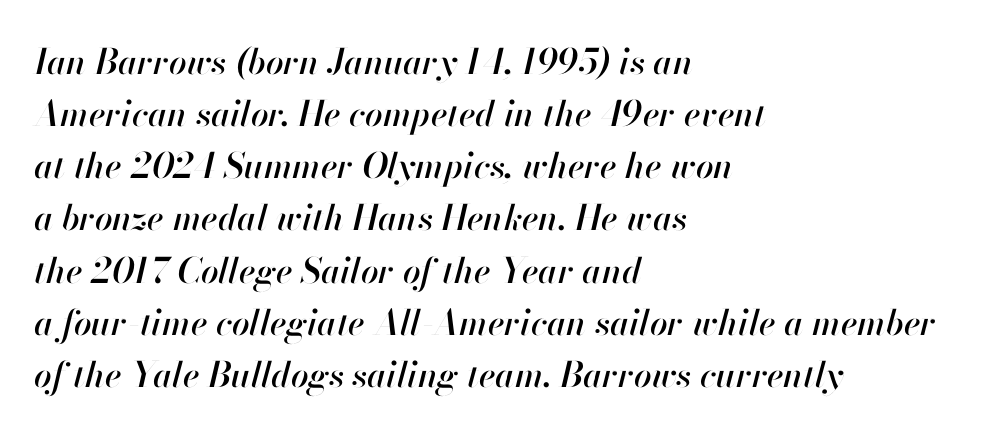
Honestly, the letter spacing is just normal — you wouldn't notice it. This block has exactly the height ordinary leading produces. This sample has the flowing, uneven cadence of proportional lettering. The passage is arranged the way most books set body copy — flush left. The string is rendered with underlining switched off.
